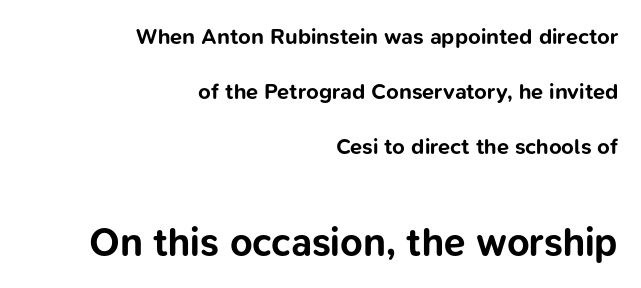
Q: Is the text bold? A: Yes.
Q: Is the text italic (slanted)? A: No, it is upright.
Q: Is the typeface a serif or a sans-serif typeface? A: Sans-serif.
Q: Is the text underlined? A: No.
Q: How is the paragraph aligned? A: Right-aligned.
Q: Is the spacing between letters normal or unusually wide? A: Normal.
Q: Is the spacing between lines tight, normal or loose? A: Loose.
Q: Which block of text is set in a larger size, the first (top) or the second (bottom)? A: The second (bottom) one.
Q: Width (condensed, normal, or wide)? A: Normal.
Q: Stroke contrast? A: Low.
Q: x-height? A: Medium.
Q: Monospaced? A: No.
